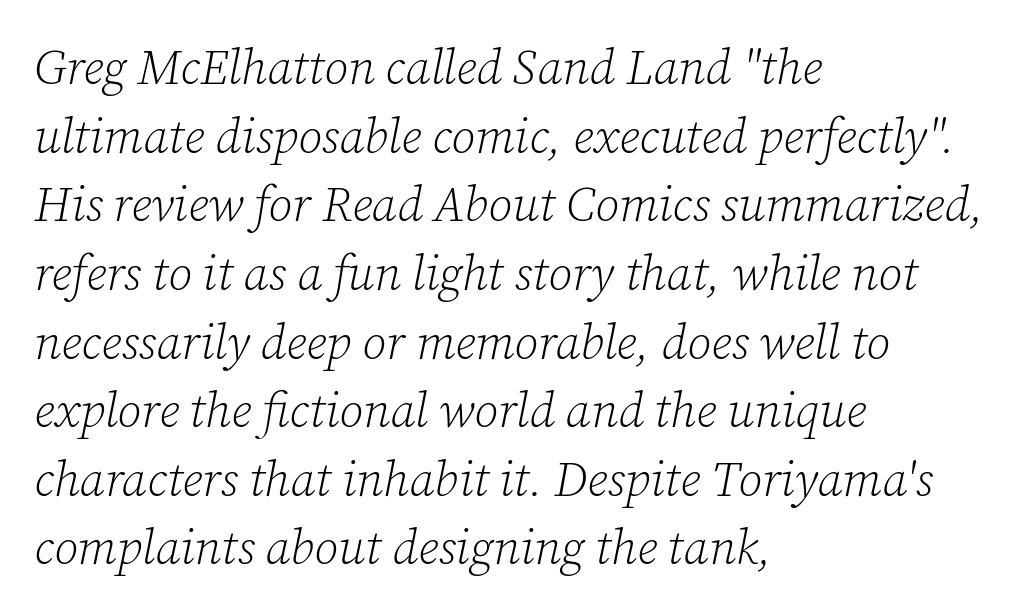
Q: Is the text bold? A: No.
Q: Is the text italic (slanted)? A: Yes, it leans right by about 12 degrees.
Q: Is the typeface a serif or a sans-serif typeface? A: Serif.
Q: Is the text underlined? A: No.
Q: How is the paragraph aligned? A: Left-aligned.
Q: Is the spacing between letters normal or unusually wide? A: Normal.
Q: Is the spacing between lines tight, normal or loose? A: Normal.
Q: Width (condensed, normal, or wide)? A: Normal.
Q: Stroke contrast? A: Low.
Q: x-height? A: Medium.
Q: Monospaced? A: No.
